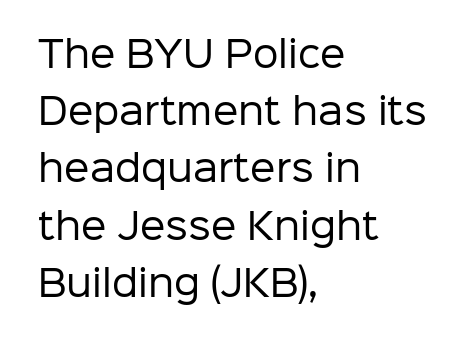
The image shows 36 px regular-weight sans-serif type, upright; set left-aligned, normal line spacing (1.59x), normal letter spacing, not underlined; low stroke contrast and a medium x-height.
